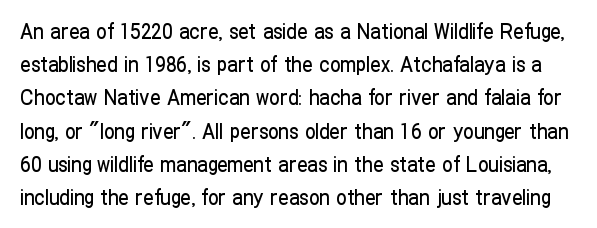
The image shows 21 px text type, upright; set normal line spacing (1.58x), normal letter spacing, not underlined.
